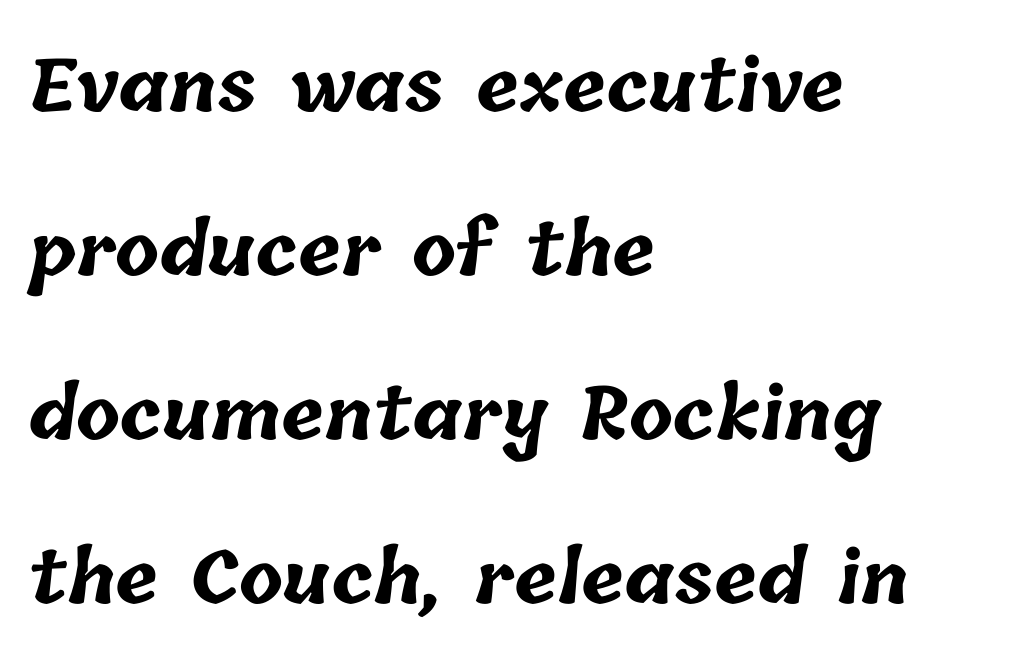
The image shows 72 px bold type; set left-aligned, loose line spacing (2.28x), normal letter spacing, not underlined; low stroke contrast and a medium x-height.
